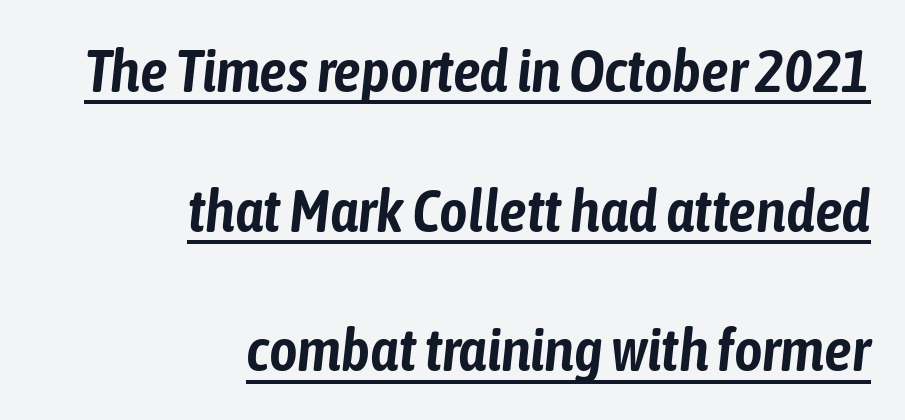
{"italic": "yes", "lean": "right", "slant_degrees": 6, "width": "condensed", "stroke_contrast": "low", "x_height": "medium", "monospaced": "no", "underline": "yes", "align": "right", "line_spacing": "loose", "line_spacing_ratio": 2.29, "letter_spacing": "normal", "letter_spacing_em": 0.0, "glyph_px": 61}
